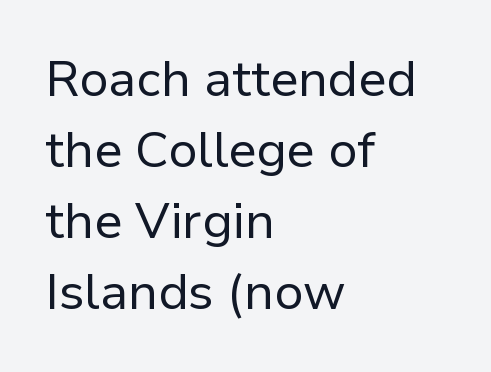
The image shows 50 px regular-weight sans-serif type, upright; set left-aligned, normal line spacing (1.42x), normal letter spacing, not underlined; low stroke contrast and a medium x-height.
